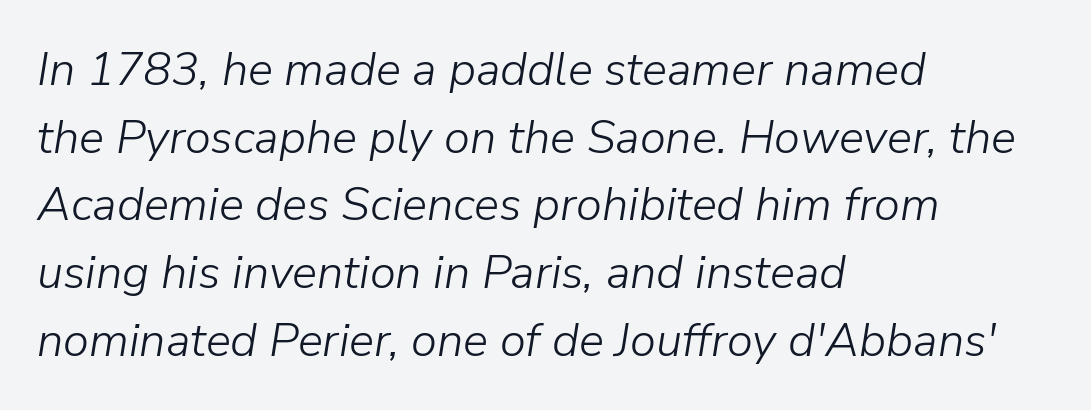
Q: Is the text bold? A: No.
Q: Is the text italic (slanted)? A: Yes, it leans right by about 9 degrees.
Q: Is the text underlined? A: No.
Q: How is the paragraph aligned? A: Left-aligned.
Q: Is the spacing between letters normal or unusually wide? A: Normal.
Q: Is the spacing between lines tight, normal or loose? A: Normal.
Q: Width (condensed, normal, or wide)? A: Normal.
Q: Stroke contrast? A: Low.
Q: x-height? A: Medium.
Q: Monospaced? A: No.
